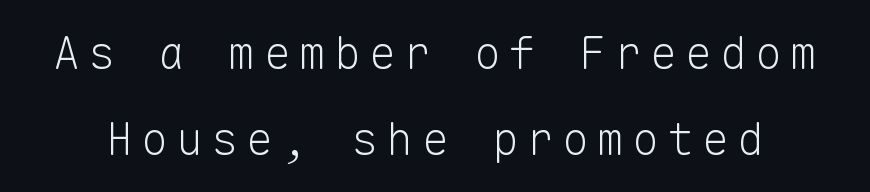
Q: Is the text bold? A: No.
Q: Is the text italic (slanted)? A: No, it is upright.
Q: Is the typeface a serif or a sans-serif typeface? A: Sans-serif.
Q: Is the text underlined? A: No.
Q: Is the spacing between lines tight, normal or loose? A: Loose.
Q: Width (condensed, normal, or wide)? A: Normal.
Q: Stroke contrast? A: Low.
Q: x-height? A: Medium.
Q: Monospaced? A: Yes.
